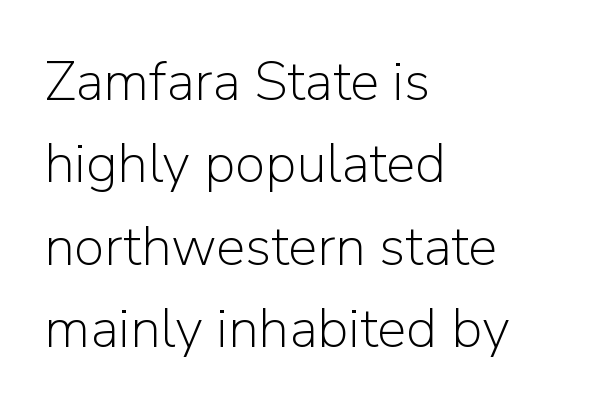
Q: Is the text bold? A: No.
Q: Is the text italic (slanted)? A: No, it is upright.
Q: Is the typeface a serif or a sans-serif typeface? A: Sans-serif.
Q: Is the text underlined? A: No.
Q: How is the paragraph aligned? A: Left-aligned.
Q: Is the spacing between letters normal or unusually wide? A: Normal.
Q: Is the spacing between lines tight, normal or loose? A: Normal.
Q: Width (condensed, normal, or wide)? A: Normal.
Q: Stroke contrast? A: Low.
Q: x-height? A: Medium.
Q: Monospaced? A: No.
